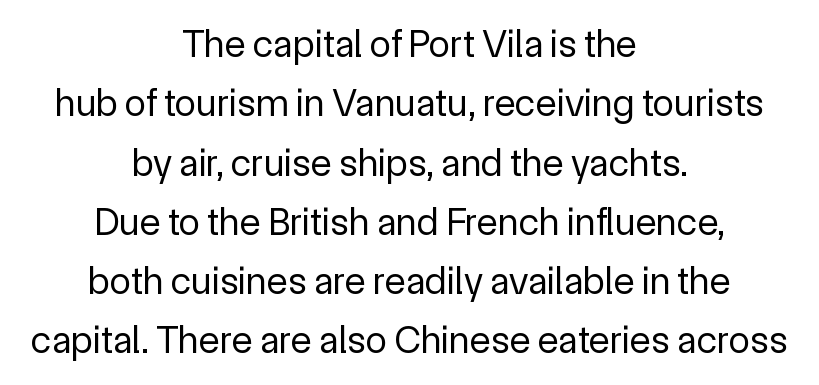
Think standard paragraph weight, or any step lighter than that. A typesetter would mark this as roman, not italic. In terms of leading, this rendering sits right in the middle. Each row of text sits above clean, open space. Characters follow at the spacing the type designer built in.
